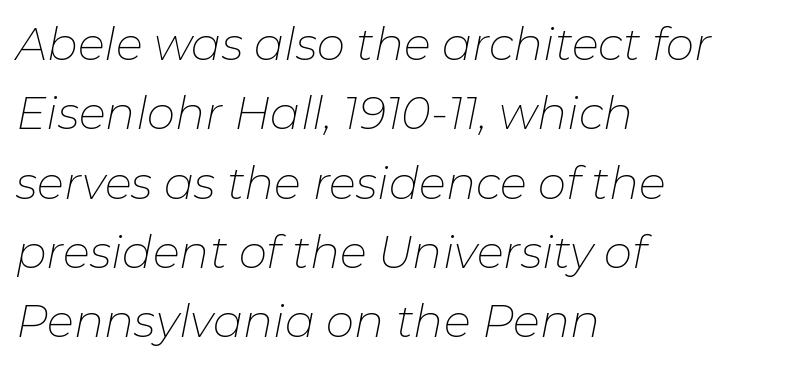
{"italic": "yes", "lean": "right", "slant_degrees": 11, "bold": "no", "weight": "thin", "width": "normal", "stroke_contrast": "low", "x_height": "medium", "monospaced": "no", "underline": "no", "align": "left", "line_spacing": "normal", "line_spacing_ratio": 1.54, "letter_spacing": "normal", "letter_spacing_em": 0.0, "glyph_px": 45}
